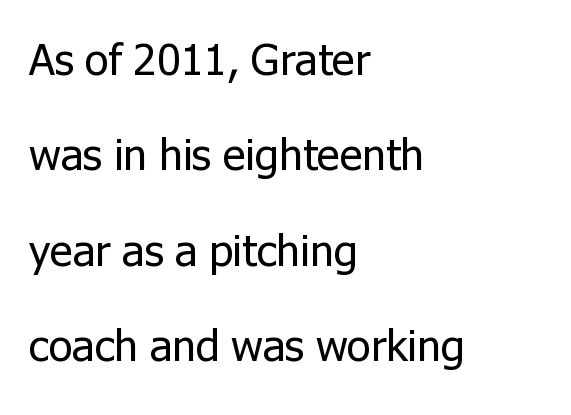
Q: Is the text bold? A: No.
Q: Is the text italic (slanted)? A: No, it is upright.
Q: Is the typeface a serif or a sans-serif typeface? A: Sans-serif.
Q: Is the text underlined? A: No.
Q: How is the paragraph aligned? A: Left-aligned.
Q: Is the spacing between letters normal or unusually wide? A: Normal.
Q: Is the spacing between lines tight, normal or loose? A: Loose.
Q: Width (condensed, normal, or wide)? A: Normal.
Q: Stroke contrast? A: Low.
Q: x-height? A: Medium.
Q: Monospaced? A: No.
